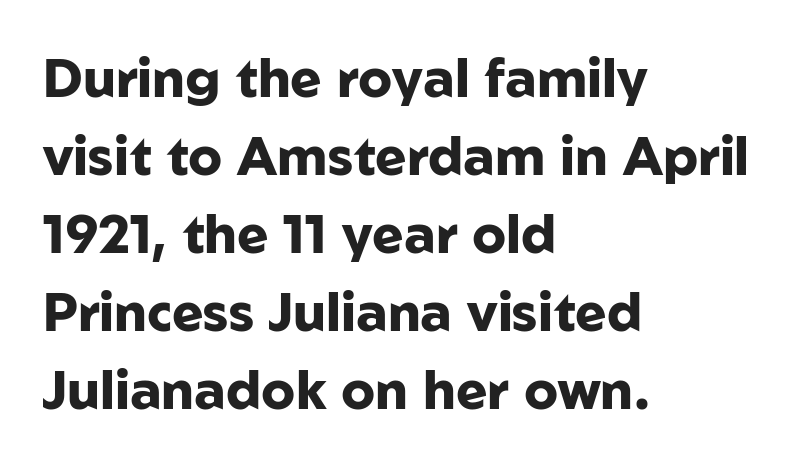
The image shows 53 px heavy sans-serif type, upright; set left-aligned, normal line spacing (1.47x), normal letter spacing, not underlined; low stroke contrast and a medium x-height.
